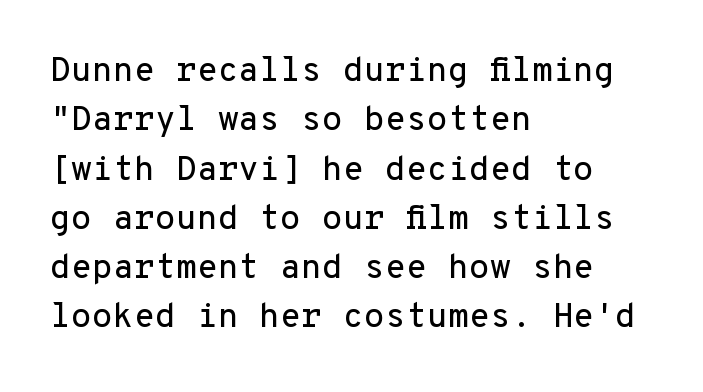
Line spacing here is normal. Typeset ragged right — the left edge is the straight one. Is this a fixed-width face? Yes — each glyph sits in an identical cell. Letterform terminals end flat and unadorned throughout the passage.
